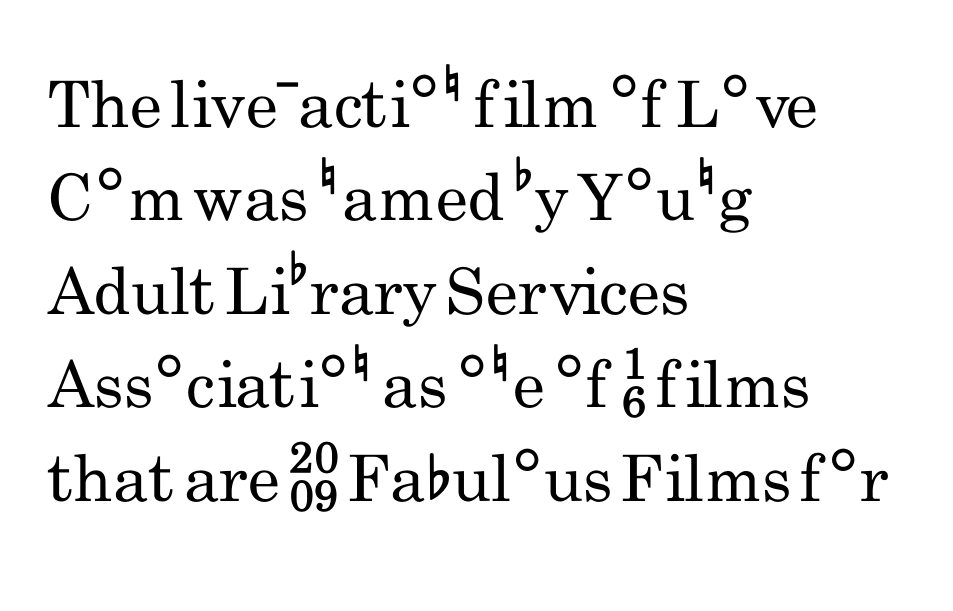
A typesetter would call this proportional, since set widths differ per character. Every character sits straight up, as roman type does. The letters sit at their default tracking, neither squeezed nor spread. This sample keeps an unexceptional amount of space between lines.
